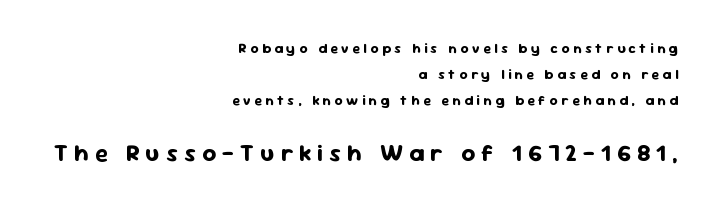
The image shows 24 px bold type, upright; set right-aligned, line spacing 1.87x, unusually wide letter spacing (+0.25 em), not underlined; the second (bottom) block is 1.71x larger.
